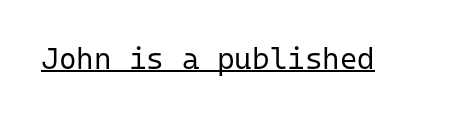
{"serif": "no", "italic": "no", "bold": "no", "weight": "regular", "width": "normal", "stroke_contrast": "low", "x_height": "medium", "monospaced": "yes", "underline": "yes", "letter_spacing": "normal", "letter_spacing_em": 0.0, "glyph_px": 30}
